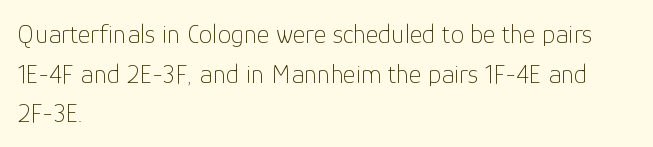
The image shows 27 px text type, upright; set left-aligned, normal line spacing (1.47x), normal letter spacing, not underlined.
